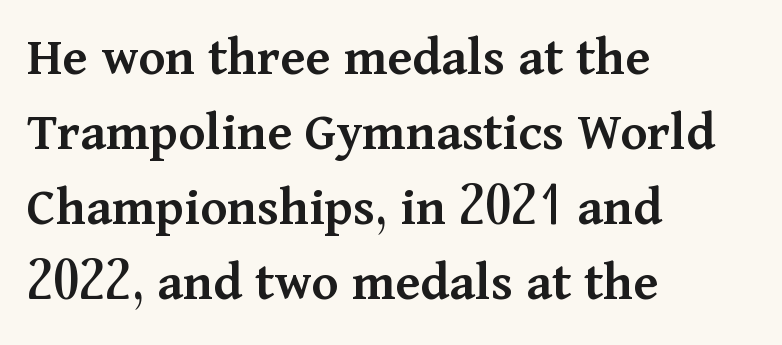
Q: Is the text bold? A: Semi-bold.
Q: Is the text italic (slanted)? A: No, it is upright.
Q: Is the typeface a serif or a sans-serif typeface? A: Serif.
Q: Is the text underlined? A: No.
Q: How is the paragraph aligned? A: Left-aligned.
Q: Is the spacing between letters normal or unusually wide? A: Normal.
Q: Is the spacing between lines tight, normal or loose? A: Normal.
Q: Width (condensed, normal, or wide)? A: Normal.
Q: Stroke contrast? A: Medium.
Q: x-height? A: Medium.
Q: Monospaced? A: No.
